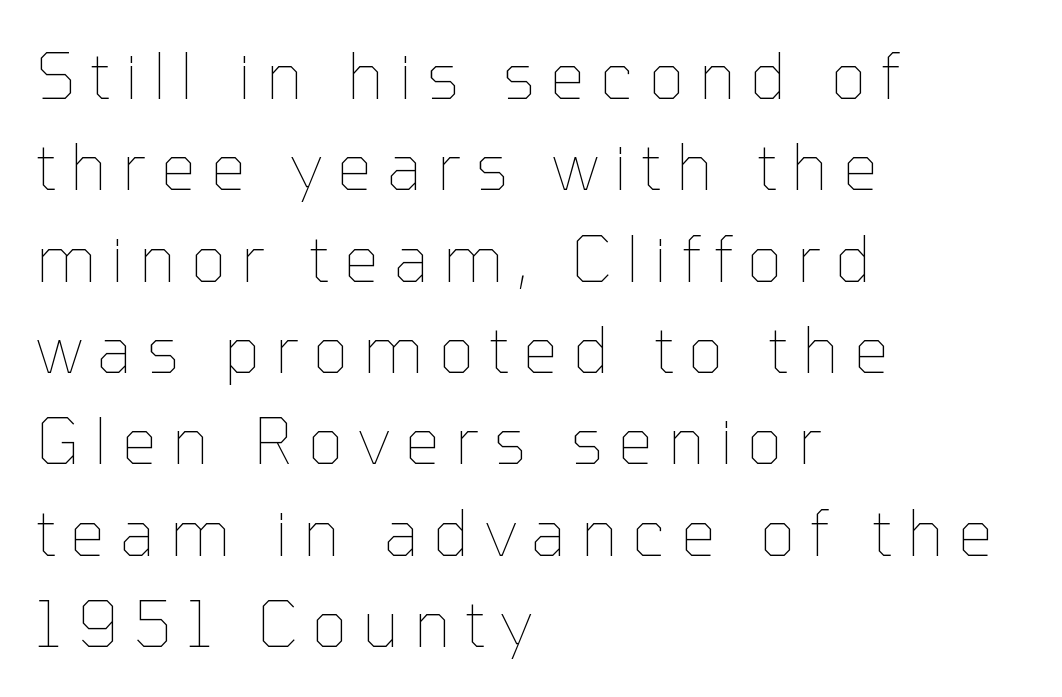
Q: Is the text bold? A: No.
Q: Is the text italic (slanted)? A: No, it is upright.
Q: Is the text underlined? A: No.
Q: How is the paragraph aligned? A: Left-aligned.
Q: Is the spacing between letters normal or unusually wide? A: Unusually wide.
Q: Is the spacing between lines tight, normal or loose? A: Normal.
Q: Width (condensed, normal, or wide)? A: Normal.
Q: Stroke contrast? A: Low.
Q: x-height? A: Medium.
Q: Monospaced? A: No.
